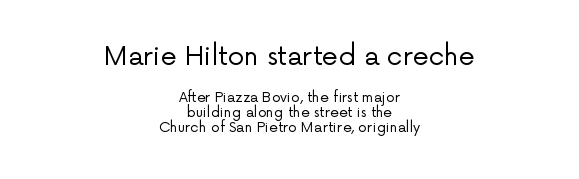
The type sits square on the baseline with zero lean. Stroke mass is kept to a normal reading level or below. Compare the two chunks: the upper has the greater cap height. Is the block centered? Yes — each line is placed symmetrically about the middle. Tracking value appears to be zero — textbook default spacing.
